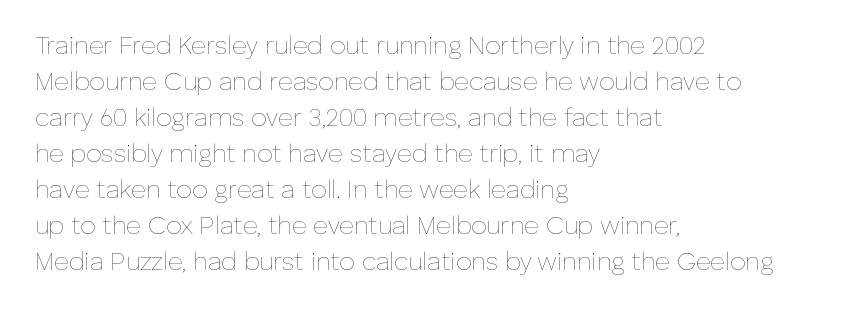
Q: Is the text bold? A: No.
Q: Is the text italic (slanted)? A: No, it is upright.
Q: Is the text underlined? A: No.
Q: How is the paragraph aligned? A: Left-aligned.
Q: Is the spacing between letters normal or unusually wide? A: Normal.
Q: Is the spacing between lines tight, normal or loose? A: Normal.
